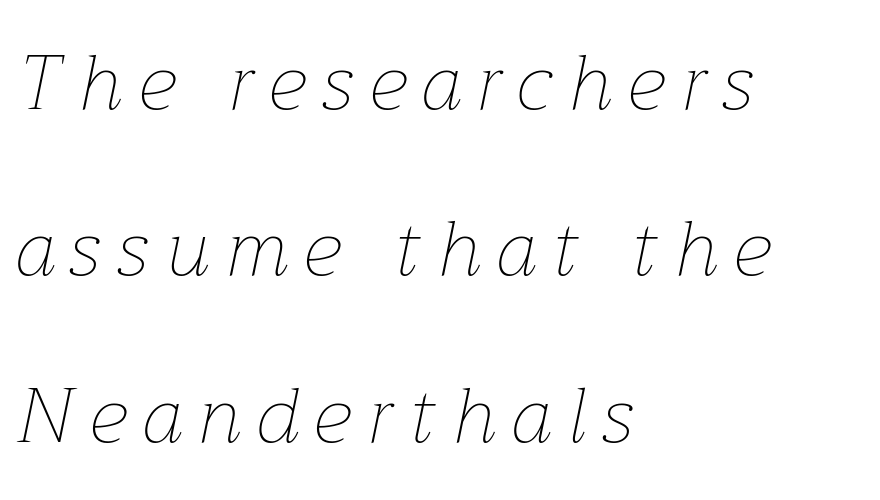
{"italic": "yes", "lean": "right", "slant_degrees": 12, "bold": "no", "weight": "thin", "width": "normal", "stroke_contrast": "low", "x_height": "medium", "monospaced": "no", "underline": "no", "align": "left", "line_spacing": "loose", "line_spacing_ratio": 2.16, "letter_spacing": "wide", "letter_spacing_em": 0.22, "glyph_px": 77}
